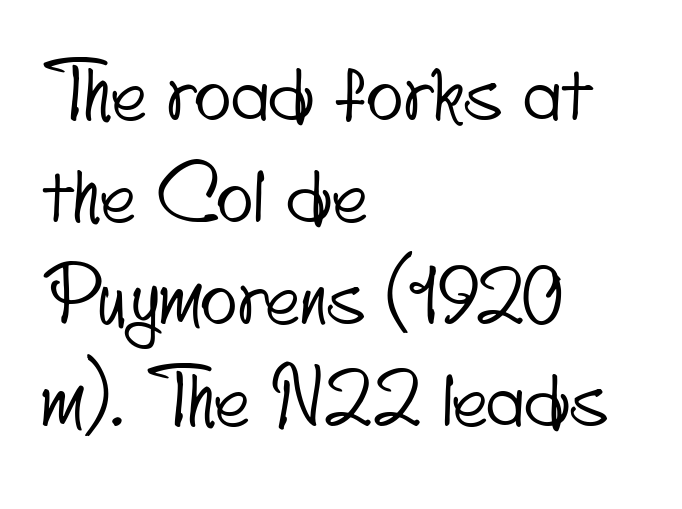
Is the letter spacing exaggerated? No — it looks like the ordinary default. These lines sit exactly where default settings would place them. Proportional: the letters do not fall into vertical columns. Just letters on the line, the space beneath them empty.
